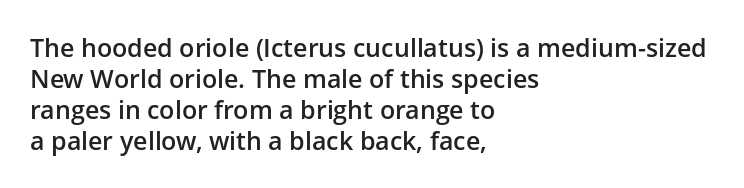
Q: Is the text bold? A: Semi-bold.
Q: Is the text italic (slanted)? A: No, it is upright.
Q: Is the text underlined? A: No.
Q: How is the paragraph aligned? A: Left-aligned.
Q: Is the spacing between letters normal or unusually wide? A: Normal.
